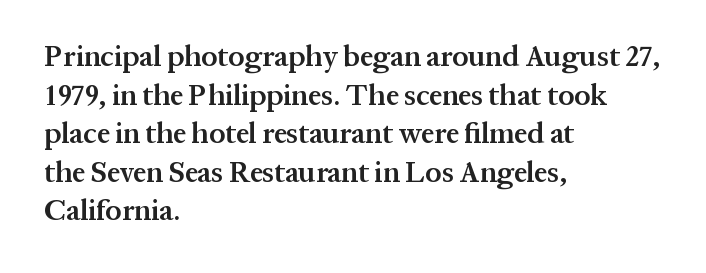
Q: Is the text bold? A: Semi-bold.
Q: Is the text italic (slanted)? A: No, it is upright.
Q: Is the typeface a serif or a sans-serif typeface? A: Serif.
Q: Is the text underlined? A: No.
Q: How is the paragraph aligned? A: Left-aligned.
Q: Is the spacing between letters normal or unusually wide? A: Normal.
Q: Is the spacing between lines tight, normal or loose? A: Normal.
Q: Width (condensed, normal, or wide)? A: Normal.
Q: Stroke contrast? A: Medium.
Q: x-height? A: Medium.
Q: Monospaced? A: No.
